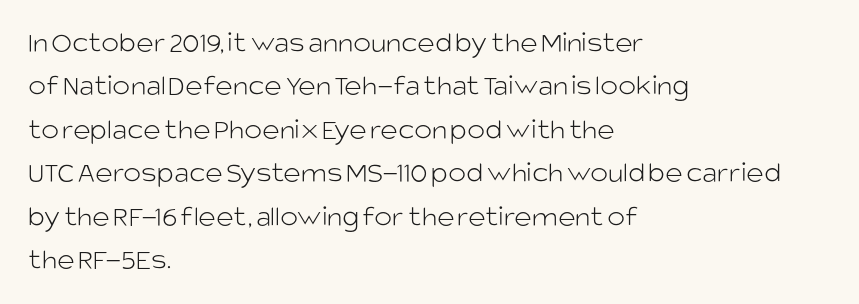
{"serif": "no", "italic": "no", "bold": "no", "weight": "light", "width": "normal", "stroke_contrast": "low", "x_height": "large", "monospaced": "no", "underline": "no", "align": "left", "line_spacing": "normal", "line_spacing_ratio": 1.45, "letter_spacing": "normal", "letter_spacing_em": 0.0, "glyph_px": 30}
